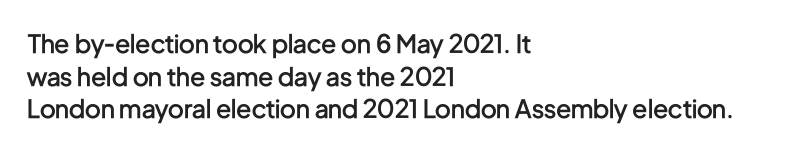
The image shows 25 px text type, upright; set left-aligned, normal line spacing (1.31x), normal letter spacing, not underlined.
